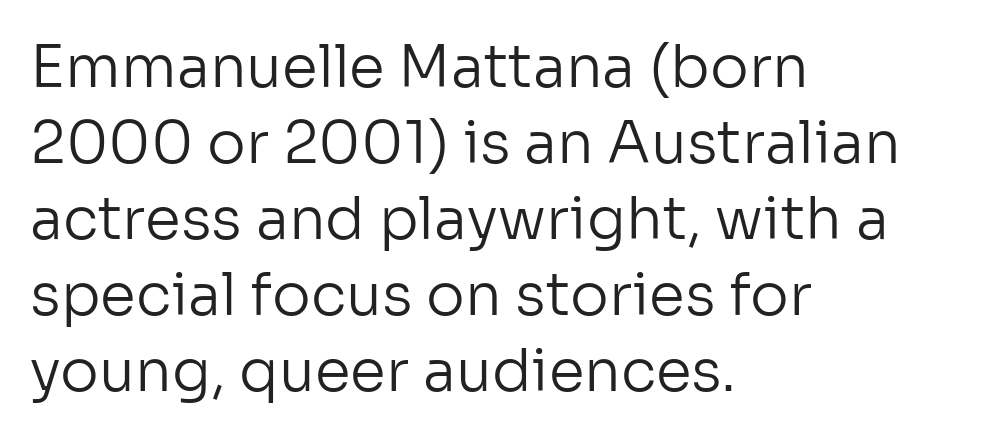
The image shows 58 px regular-weight sans-serif type, upright; set left-aligned, normal line spacing (1.31x), normal letter spacing, not underlined; low stroke contrast and a medium x-height.
